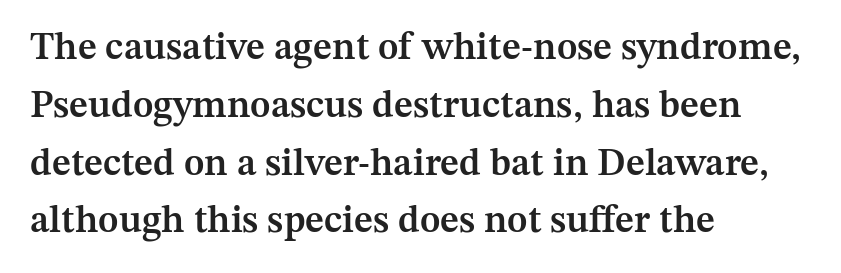
{"serif": "yes", "italic": "no", "bold": "semi", "weight": "semibold", "width": "normal", "stroke_contrast": "medium", "x_height": "medium", "monospaced": "no", "underline": "no", "align": "left", "line_spacing": "normal", "line_spacing_ratio": 1.52, "letter_spacing": "normal", "letter_spacing_em": 0.0, "glyph_px": 38}
